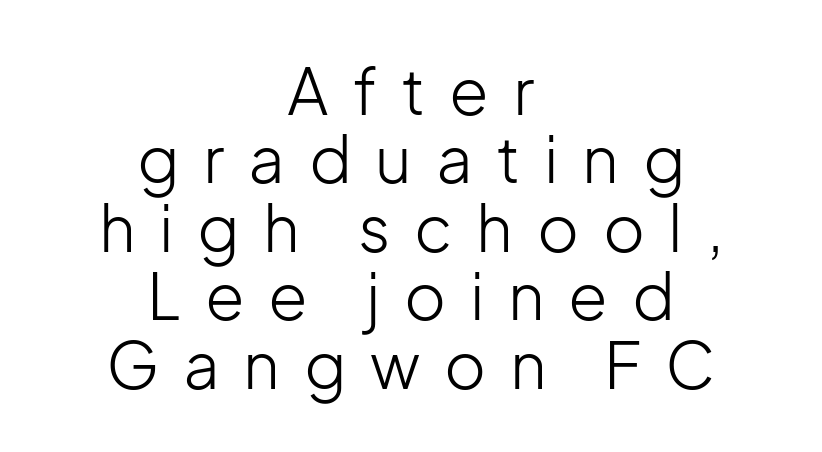
Stem width sits at or under what a default text font uses. The face used here is a sans, in the tradition of grotesques and geometrics. If you folded the block vertically in half, each line would mirror itself in length. Bare-footed words on every line.
